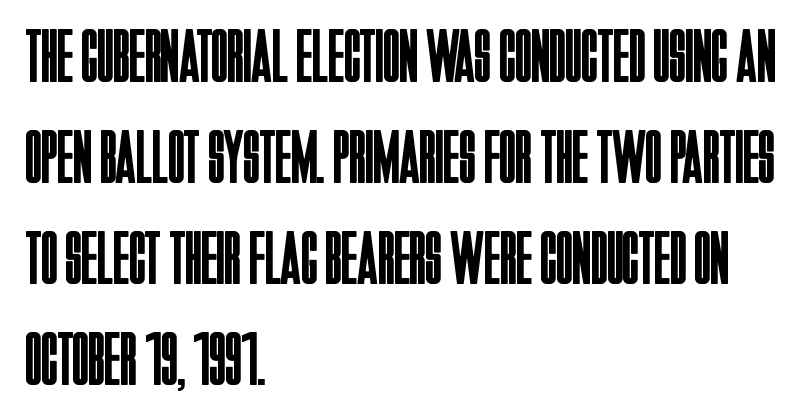
Q: Is the text bold? A: No.
Q: Is the text italic (slanted)? A: No, it is upright.
Q: Is the typeface a serif or a sans-serif typeface? A: Sans-serif.
Q: Is the text underlined? A: No.
Q: How is the paragraph aligned? A: Left-aligned.
Q: Is the spacing between letters normal or unusually wide? A: Normal.
Q: Is the spacing between lines tight, normal or loose? A: Normal.
Q: Width (condensed, normal, or wide)? A: Condensed.
Q: Stroke contrast? A: Low.
Q: x-height? A: Large.
Q: Monospaced? A: No.
